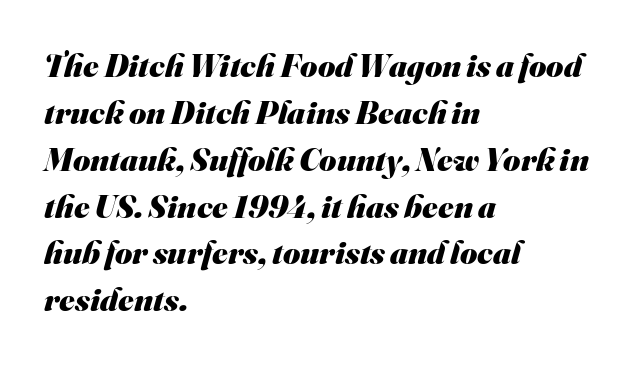
The image shows 33 px heavy sans-serif type; set left-aligned, normal line spacing (1.42x), normal letter spacing, not underlined; medium stroke contrast and a small x-height.
